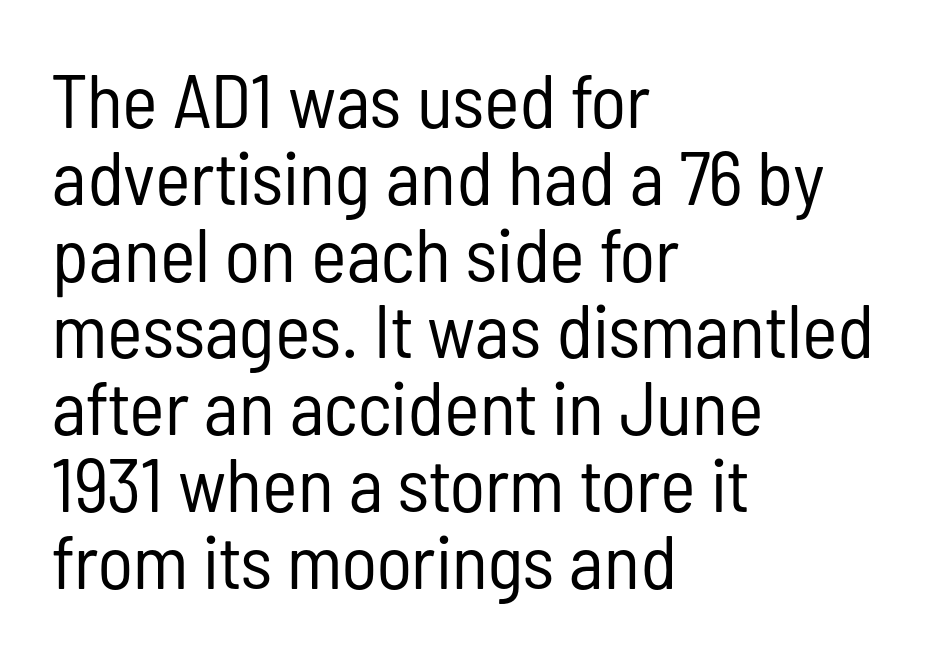
Q: Is the text bold? A: No.
Q: Is the text italic (slanted)? A: No, it is upright.
Q: Is the typeface a serif or a sans-serif typeface? A: Sans-serif.
Q: Is the text underlined? A: No.
Q: How is the paragraph aligned? A: Left-aligned.
Q: Is the spacing between letters normal or unusually wide? A: Normal.
Q: Is the spacing between lines tight, normal or loose? A: Tight.
Q: Width (condensed, normal, or wide)? A: Condensed.
Q: Stroke contrast? A: Low.
Q: x-height? A: Medium.
Q: Monospaced? A: No.
